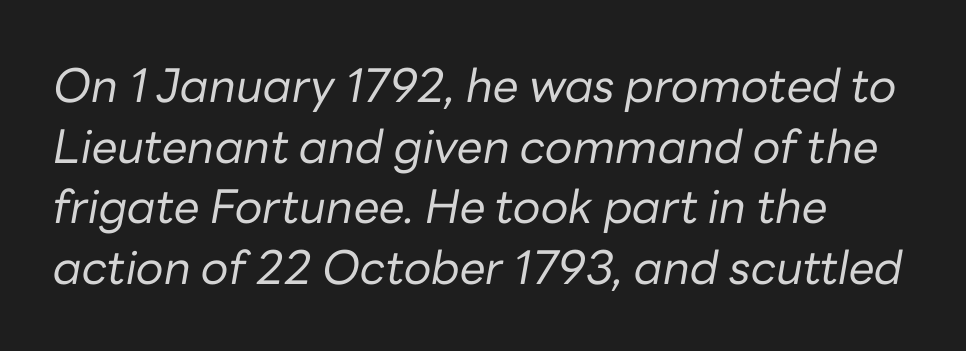
Here the designer chose a conventional face with non-uniform glyph widths. Heaviness? Minimal to ordinary, like unemphasized prose. This sample keeps an unexceptional amount of space between lines. No word sits above an underline. No extra tracking has been applied to these lines.
